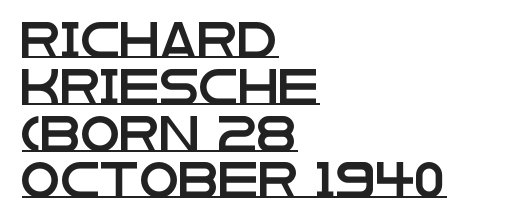
{"serif": "no", "italic": "no", "width": "wide", "stroke_contrast": "low", "x_height": "large", "monospaced": "no", "underline": "yes", "align": "left", "line_spacing": "normal", "line_spacing_ratio": 1.3, "letter_spacing": "normal", "letter_spacing_em": 0.0, "glyph_px": 36}
